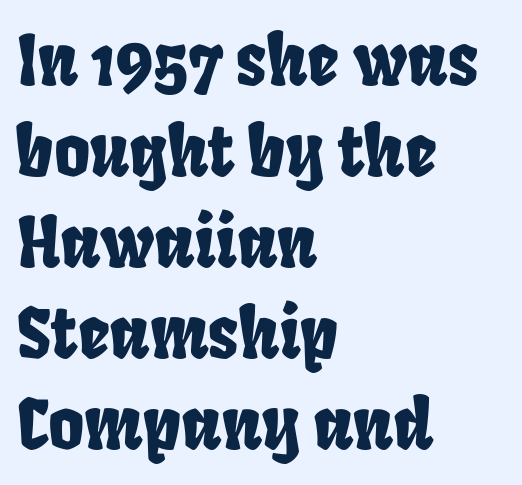
The image shows 69 px condensed sans-serif type; set left-aligned, normal line spacing (1.32x), normal letter spacing, not underlined; low stroke contrast and a large x-height.
